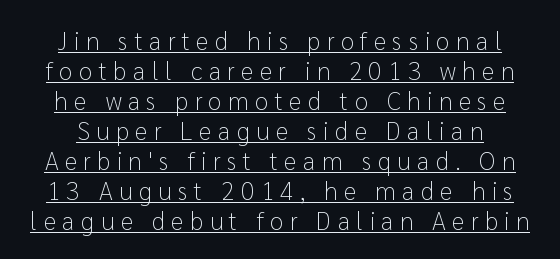
The image shows 25 px text type, upright; set line spacing 1.2x, unusually wide letter spacing (+0.25 em), underlined.
